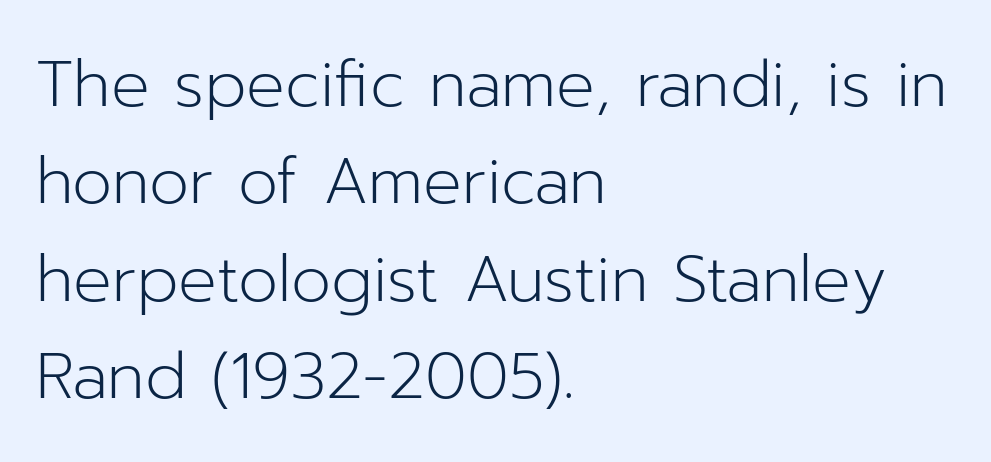
Rows of type keep a routine distance in the vertical direction. How are the letters spaced? Ordinarily, with no added tracking. These glyphs show unthickened strokes, regular width or finer. The baseline area is clear.
